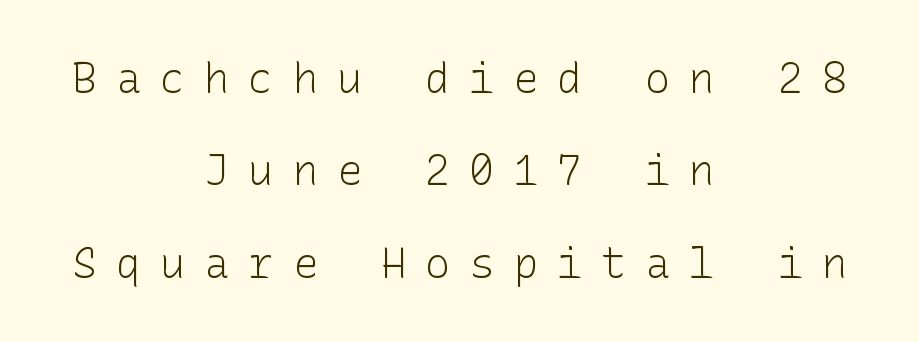
Stroke terminals: plain, sans-serif. Does extra space separate the letters? Yes, quite a lot of it. Check the space under the baseline: it is left empty. Reading down the block, each line starts at a different indent, mirrored at its end. A typesetter would mark this as roman, not italic. In terms of leading, this rendering errs on the spacious side.
